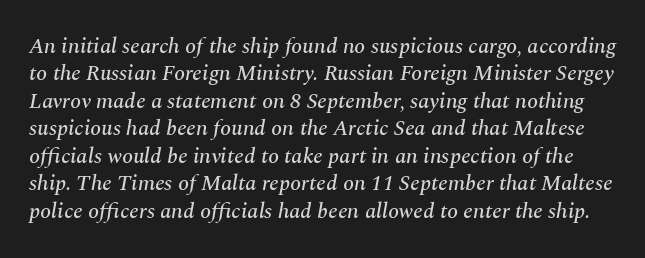
The image shows 22 px text type, italic (leaning right); set normal line spacing (1.25x), normal letter spacing, not underlined.
